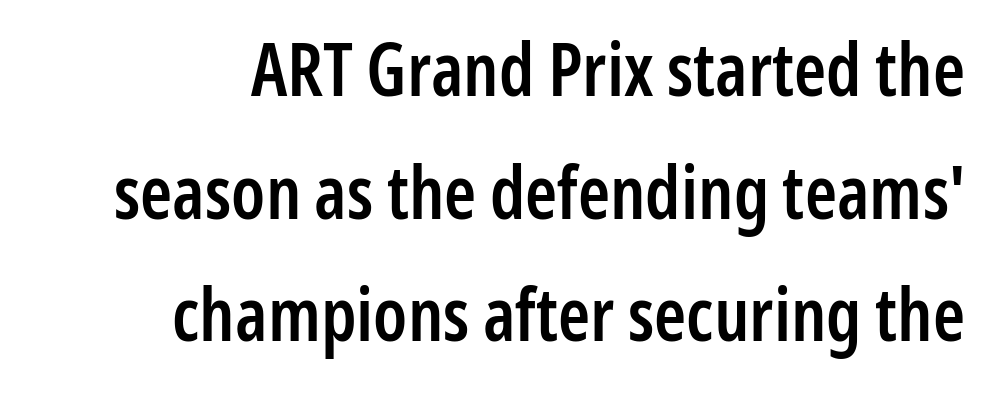
Q: Is the text bold? A: Semi-bold.
Q: Is the text italic (slanted)? A: No, it is upright.
Q: Is the typeface a serif or a sans-serif typeface? A: Sans-serif.
Q: Is the text underlined? A: No.
Q: How is the paragraph aligned? A: Right-aligned.
Q: Is the spacing between letters normal or unusually wide? A: Normal.
Q: Is the spacing between lines tight, normal or loose? A: Normal.
Q: Width (condensed, normal, or wide)? A: Condensed.
Q: Stroke contrast? A: Low.
Q: x-height? A: Medium.
Q: Monospaced? A: No.
